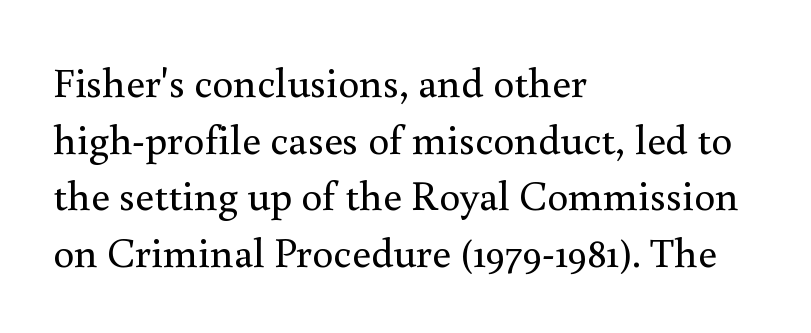
Q: Is the text bold? A: No.
Q: Is the text italic (slanted)? A: No, it is upright.
Q: Is the typeface a serif or a sans-serif typeface? A: Serif.
Q: Is the text underlined? A: No.
Q: How is the paragraph aligned? A: Left-aligned.
Q: Is the spacing between letters normal or unusually wide? A: Normal.
Q: Is the spacing between lines tight, normal or loose? A: Normal.
Q: Width (condensed, normal, or wide)? A: Normal.
Q: Stroke contrast? A: Medium.
Q: x-height? A: Small.
Q: Monospaced? A: No.
